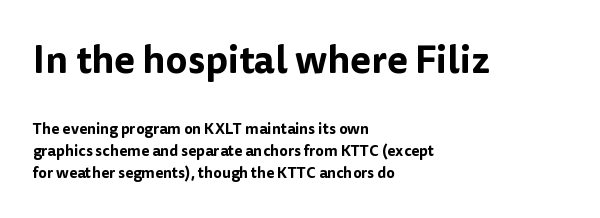
{"serif": "no", "italic": "no", "width": "normal", "stroke_contrast": "low", "x_height": "medium", "monospaced": "no", "underline": "no", "align": "left", "line_spacing": "normal", "line_spacing_ratio": 1.45, "letter_spacing": "normal", "letter_spacing_em": 0.0, "larger_block": "first", "size_ratio": 2.53, "glyph_px": 38}
